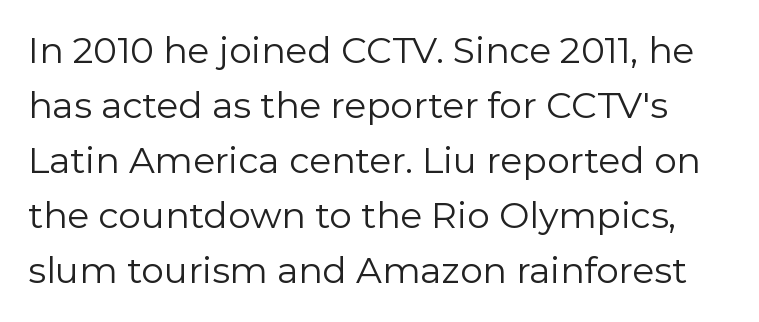
Font category for this specimen: sans-serif. How are the letters spaced? Ordinarily, with no added tracking. Designer's note — italics off, roman on. A typesetter would call this leading conventional body-copy spacing. Check the space under the baseline: it is left empty. Is this a fixed-width face? No — the glyphs have proportional, varying widths.
